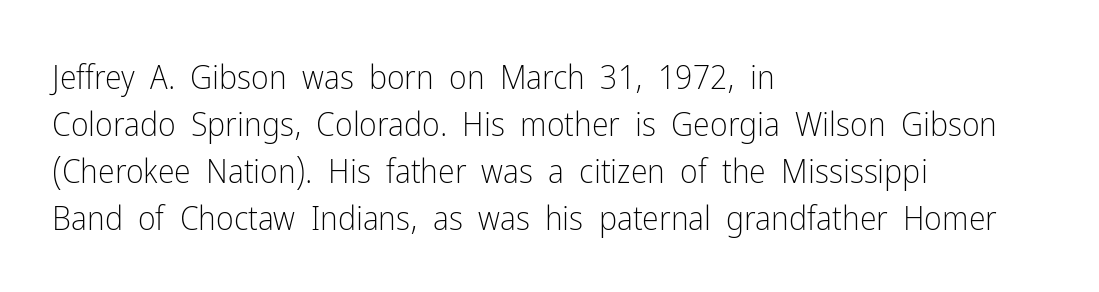
{"serif": "no", "italic": "no", "bold": "no", "weight": "light", "width": "condensed", "stroke_contrast": "low", "x_height": "medium", "monospaced": "no", "underline": "no", "align": "left", "line_spacing": "normal", "line_spacing_ratio": 1.38, "letter_spacing": "normal", "letter_spacing_em": 0.0, "glyph_px": 34}
